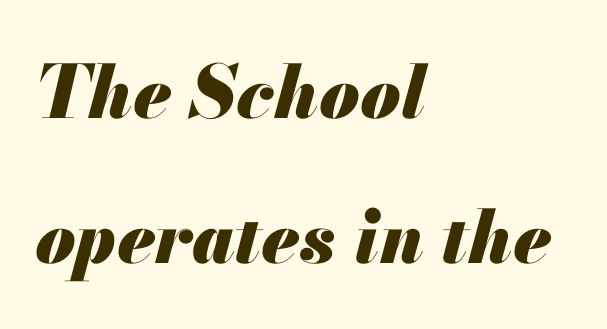
The image shows 73 px heavy type, italic (leaning right); set left-aligned, loose line spacing (1.99x), normal letter spacing, not underlined; medium stroke contrast and a small x-height.
